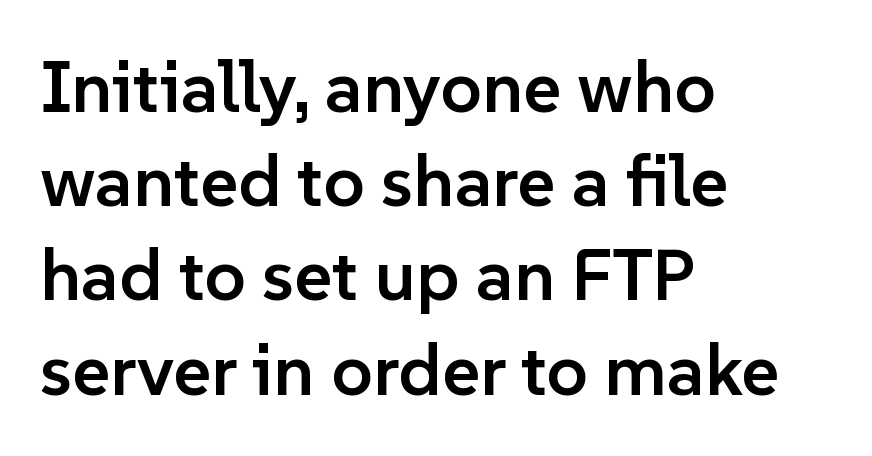
Caption: standard tracking, unaltered. Semibold letterforms, between regular and bold. Designer's note — italics off, roman on. This sample has the flowing, uneven cadence of proportional lettering. Descender tails drop into unmarked territory. The paragraph shown leans on its left margin.
